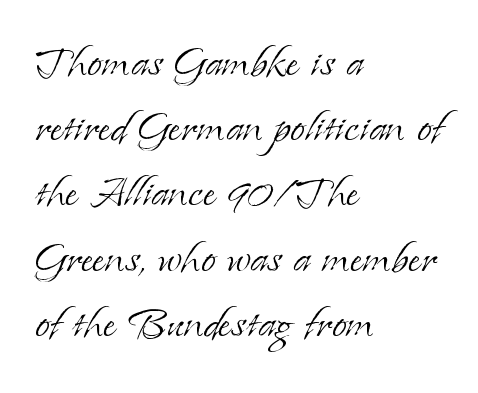
{"serif": "yes", "bold": "no", "weight": "light", "width": "normal", "stroke_contrast": "low", "x_height": "small", "monospaced": "no", "underline": "no", "align": "left", "line_spacing_ratio": 1.23, "letter_spacing": "normal", "letter_spacing_em": 0.0, "glyph_px": 53}
